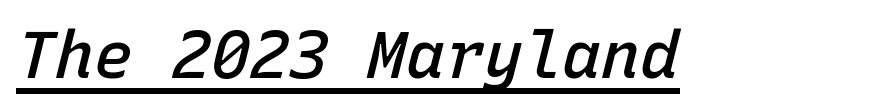
Q: Is the text bold? A: Semi-bold.
Q: Is the text italic (slanted)? A: Yes, it leans right by about 15 degrees.
Q: Is the text underlined? A: Yes.
Q: Is the spacing between letters normal or unusually wide? A: Normal.
Q: Width (condensed, normal, or wide)? A: Normal.
Q: Stroke contrast? A: Low.
Q: x-height? A: Medium.
Q: Monospaced? A: Yes.
